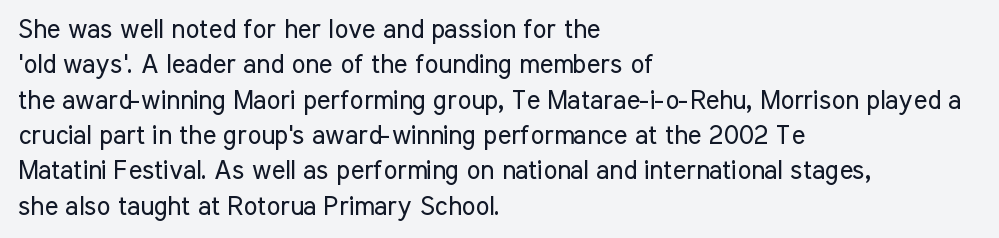
The image shows 26 px text type, upright; set left-aligned, normal line spacing (1.36x), normal letter spacing, not underlined.
